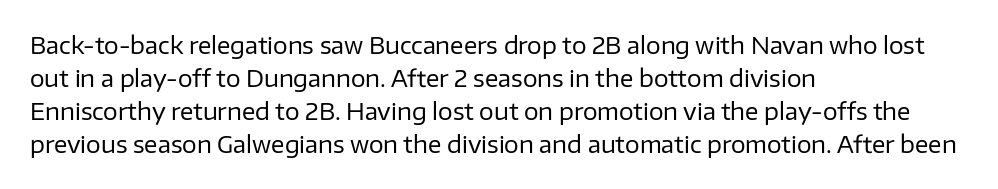
Q: Is the text bold? A: No.
Q: Is the text italic (slanted)? A: No, it is upright.
Q: Is the text underlined? A: No.
Q: How is the paragraph aligned? A: Left-aligned.
Q: Is the spacing between letters normal or unusually wide? A: Normal.
Q: Is the spacing between lines tight, normal or loose? A: Normal.
